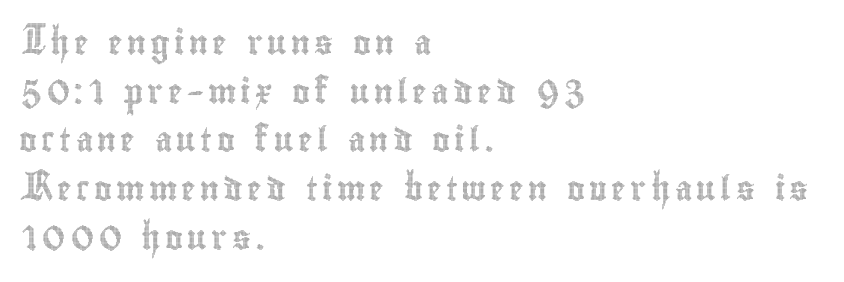
The image shows 24 px text type, upright; set left-aligned, loose line spacing (2.03x), not underlined.
